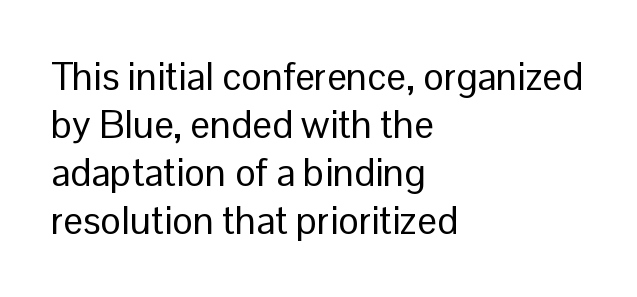
Q: Is the text bold? A: No.
Q: Is the text italic (slanted)? A: No, it is upright.
Q: Is the typeface a serif or a sans-serif typeface? A: Sans-serif.
Q: Is the text underlined? A: No.
Q: How is the paragraph aligned? A: Left-aligned.
Q: Is the spacing between letters normal or unusually wide? A: Normal.
Q: Width (condensed, normal, or wide)? A: Normal.
Q: Stroke contrast? A: Low.
Q: x-height? A: Medium.
Q: Monospaced? A: No.
